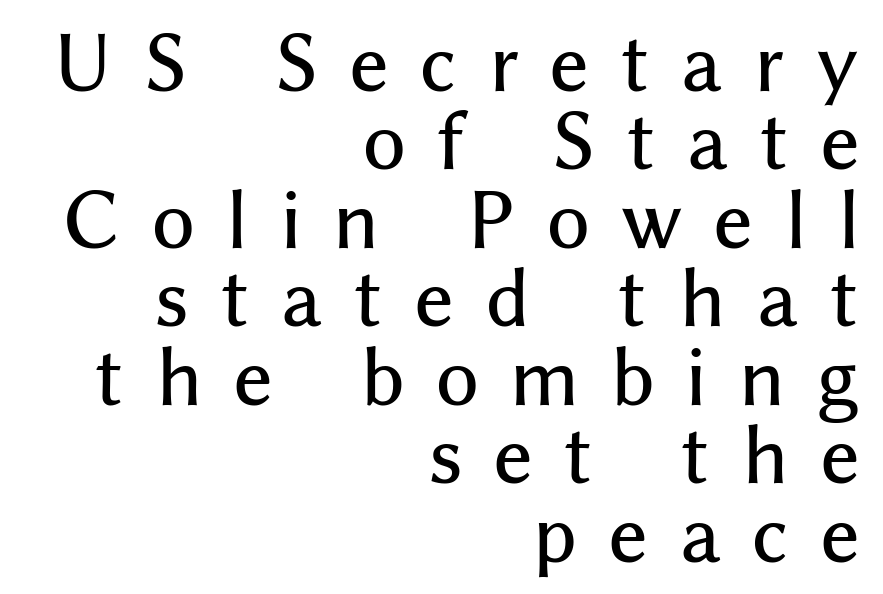
{"serif": "no", "italic": "no", "width": "normal", "stroke_contrast": "medium", "x_height": "medium", "monospaced": "no", "underline": "no", "align": "right", "line_spacing": "tight", "line_spacing_ratio": 1.06, "letter_spacing": "wide", "letter_spacing_em": 0.43, "glyph_px": 74}
